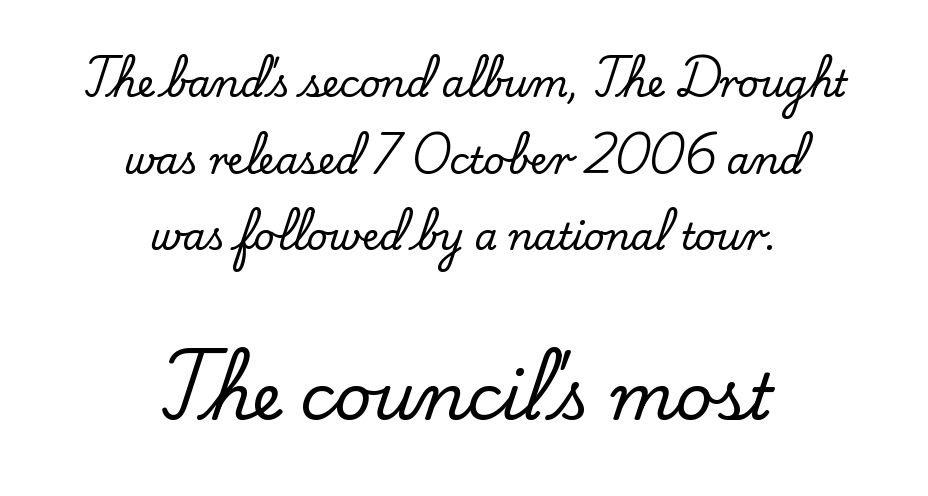
The image shows 64 px serif type; set centered, loose line spacing (2.07x), normal letter spacing, not underlined; the second (bottom) block is 1.73x larger; low stroke contrast and a small x-height.
